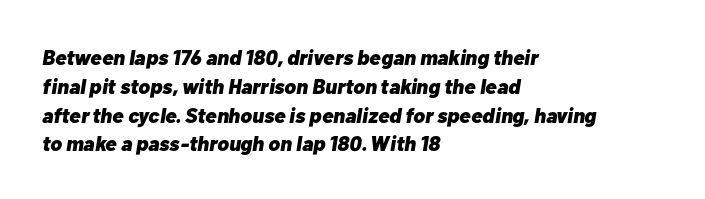
Q: Is the text bold? A: Yes.
Q: Is the text italic (slanted)? A: Yes, it leans right by about 10 degrees.
Q: Is the text underlined? A: No.
Q: How is the paragraph aligned? A: Left-aligned.
Q: Is the spacing between letters normal or unusually wide? A: Normal.
Q: Is the spacing between lines tight, normal or loose? A: Normal.
